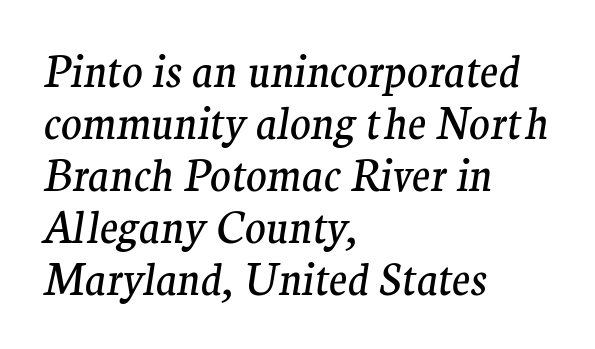
Q: Is the text bold? A: No.
Q: Is the text italic (slanted)? A: Yes, it leans right by about 9 degrees.
Q: Is the typeface a serif or a sans-serif typeface? A: Serif.
Q: Is the text underlined? A: No.
Q: How is the paragraph aligned? A: Left-aligned.
Q: Is the spacing between letters normal or unusually wide? A: Normal.
Q: Width (condensed, normal, or wide)? A: Normal.
Q: Stroke contrast? A: Medium.
Q: x-height? A: Medium.
Q: Monospaced? A: No.
